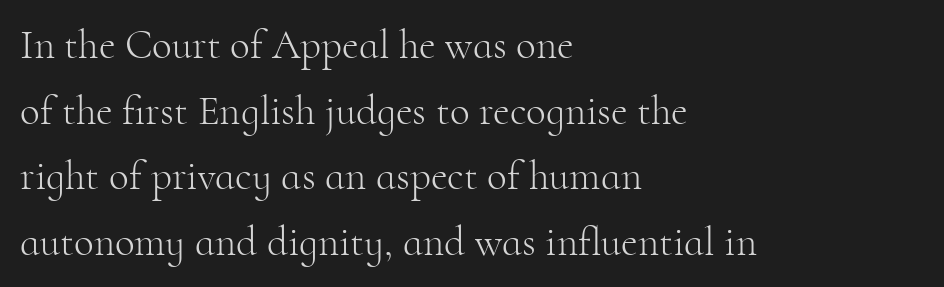
These lines are rendered in a variable-pitch font. Horizontally, the lines are justified to the leading edge only. How would I describe the line gaps? Plain and ordinary. Quick note: underline off. Each word holds together tightly as a unit, with standard inter-letter gaps. Counters stay open thanks to moderate or lighter strokes.
